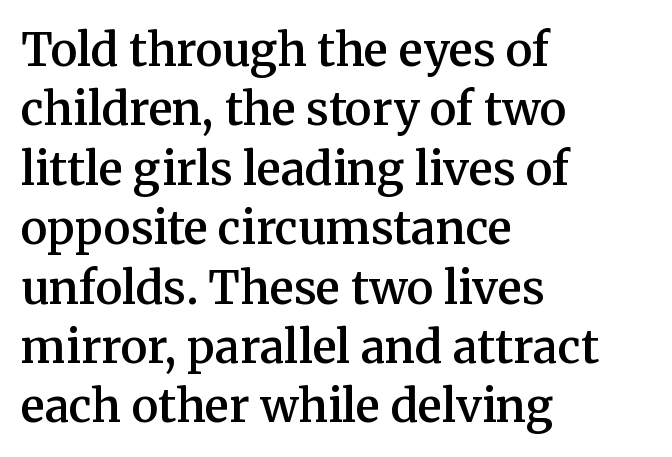
Q: Is the text bold? A: Semi-bold.
Q: Is the text italic (slanted)? A: No, it is upright.
Q: Is the typeface a serif or a sans-serif typeface? A: Serif.
Q: Is the text underlined? A: No.
Q: How is the paragraph aligned? A: Left-aligned.
Q: Is the spacing between letters normal or unusually wide? A: Normal.
Q: Is the spacing between lines tight, normal or loose? A: Normal.
Q: Width (condensed, normal, or wide)? A: Normal.
Q: Stroke contrast? A: Medium.
Q: x-height? A: Medium.
Q: Monospaced? A: No.
